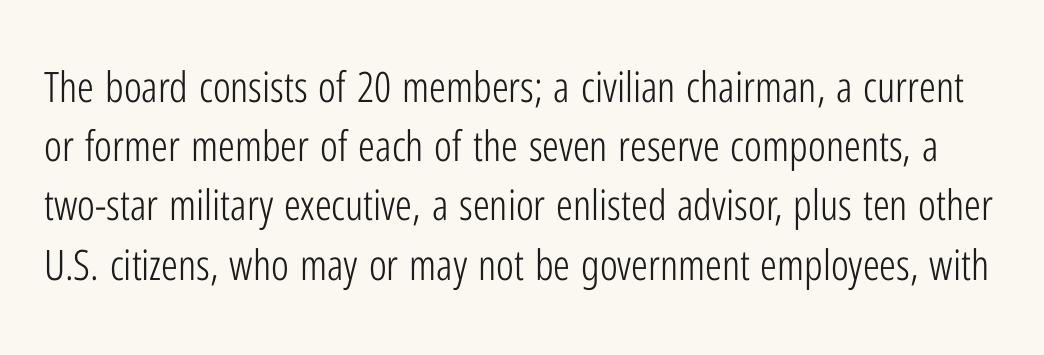
Q: Is the text bold? A: No.
Q: Is the text italic (slanted)? A: No, it is upright.
Q: Is the typeface a serif or a sans-serif typeface? A: Sans-serif.
Q: Is the text underlined? A: No.
Q: Is the spacing between letters normal or unusually wide? A: Normal.
Q: Is the spacing between lines tight, normal or loose? A: Normal.
Q: Width (condensed, normal, or wide)? A: Condensed.
Q: Stroke contrast? A: Low.
Q: x-height? A: Medium.
Q: Monospaced? A: No.
